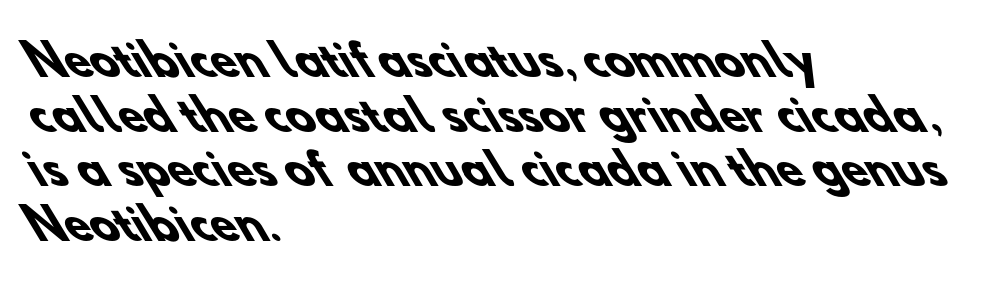
Q: Is the text bold? A: Yes.
Q: Is the typeface a serif or a sans-serif typeface? A: Sans-serif.
Q: Is the text underlined? A: No.
Q: How is the paragraph aligned? A: Left-aligned.
Q: Is the spacing between letters normal or unusually wide? A: Normal.
Q: Is the spacing between lines tight, normal or loose? A: Normal.
Q: Width (condensed, normal, or wide)? A: Normal.
Q: Stroke contrast? A: Low.
Q: x-height? A: Small.
Q: Monospaced? A: No.
